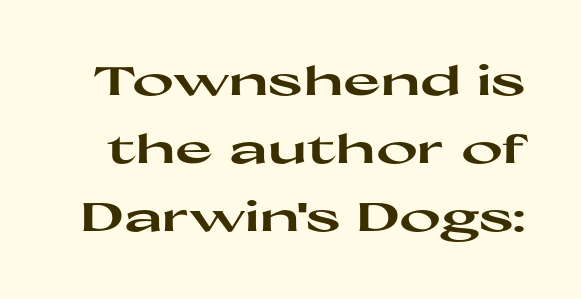
The image shows 40 px heavy, wide sans-serif type, upright; set normal line spacing (1.7x), normal letter spacing, not underlined; high stroke contrast and a medium x-height.
